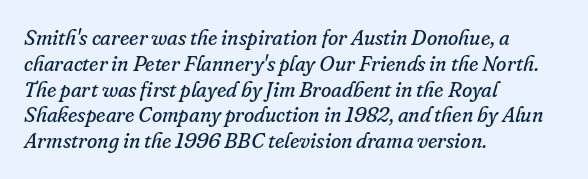
{"italic": "yes", "lean": "right", "slant_degrees": 16, "bold": "no", "underline": "no", "align": "left", "line_spacing_ratio": 1.23, "letter_spacing": "normal", "letter_spacing_em": 0.0, "glyph_px": 21}
